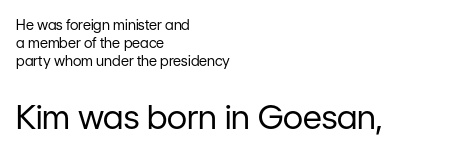
{"serif": "no", "italic": "no", "bold": "no", "weight": "regular", "width": "normal", "stroke_contrast": "low", "x_height": "medium", "monospaced": "no", "underline": "no", "align": "left", "line_spacing": "normal", "line_spacing_ratio": 1.3, "letter_spacing": "normal", "letter_spacing_em": 0.0, "larger_block": "second", "size_ratio": 2.36, "glyph_px": 33}
